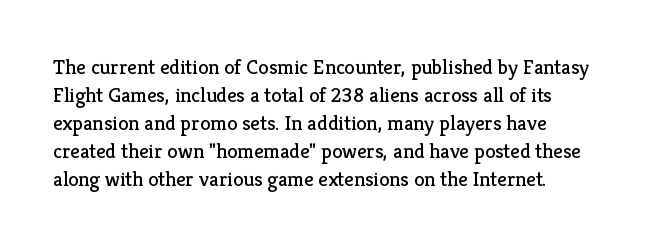
{"italic": "no", "bold": "no", "underline": "no", "align": "left", "line_spacing": "normal", "line_spacing_ratio": 1.33, "letter_spacing": "normal", "letter_spacing_em": 0.0, "glyph_px": 21}
